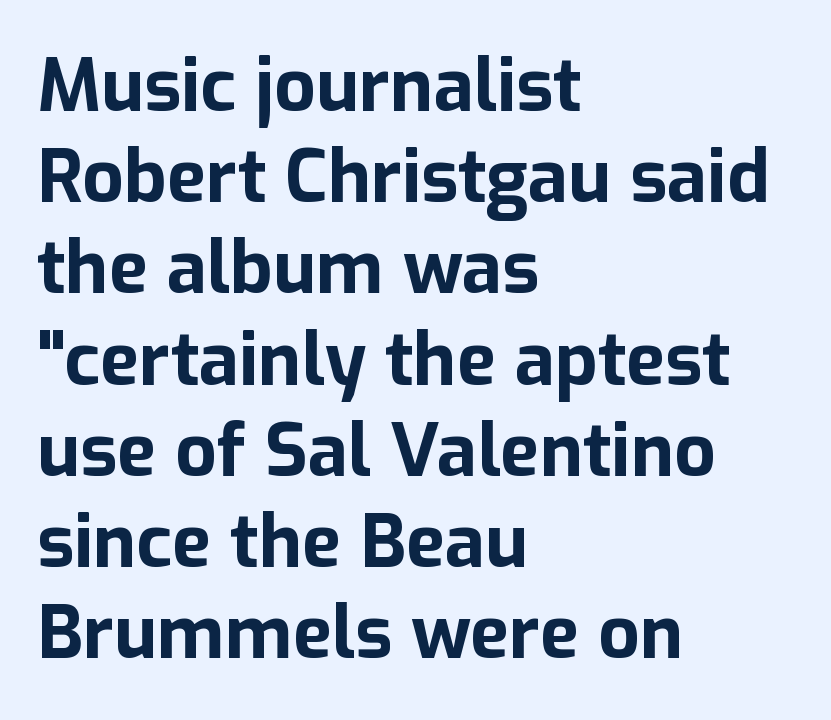
The image shows 73 px bold sans-serif type, upright; set left-aligned, normal line spacing (1.25x), normal letter spacing, not underlined; low stroke contrast and a medium x-height.
